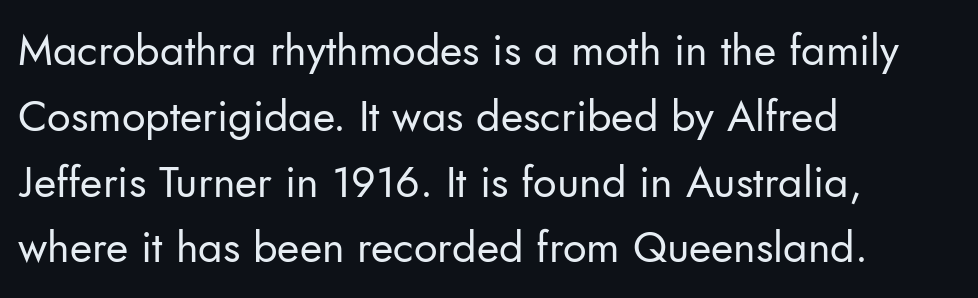
{"serif": "no", "italic": "no", "bold": "no", "weight": "regular", "width": "normal", "stroke_contrast": "low", "x_height": "small", "monospaced": "no", "underline": "no", "align": "left", "line_spacing": "normal", "line_spacing_ratio": 1.53, "letter_spacing": "normal", "letter_spacing_em": 0.0, "glyph_px": 43}
